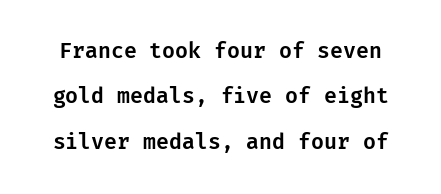
The image shows 21 px text type, upright; set loose line spacing (2.16x), normal letter spacing, not underlined.
